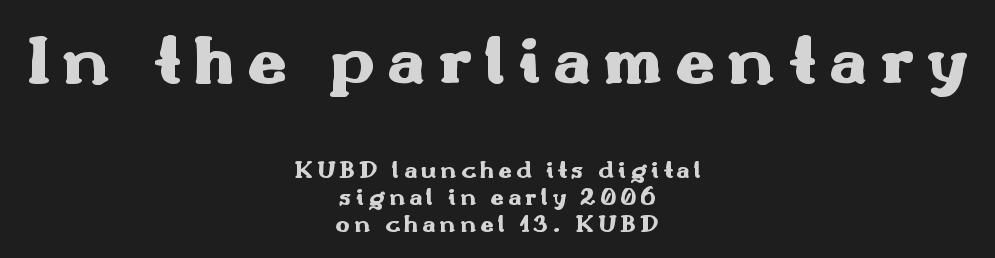
The image shows 71 px heavy, wide sans-serif type, upright; set centered, tight line spacing (1.13x), not underlined; the first (top) block is 2.96x larger; medium stroke contrast and a small x-height.
